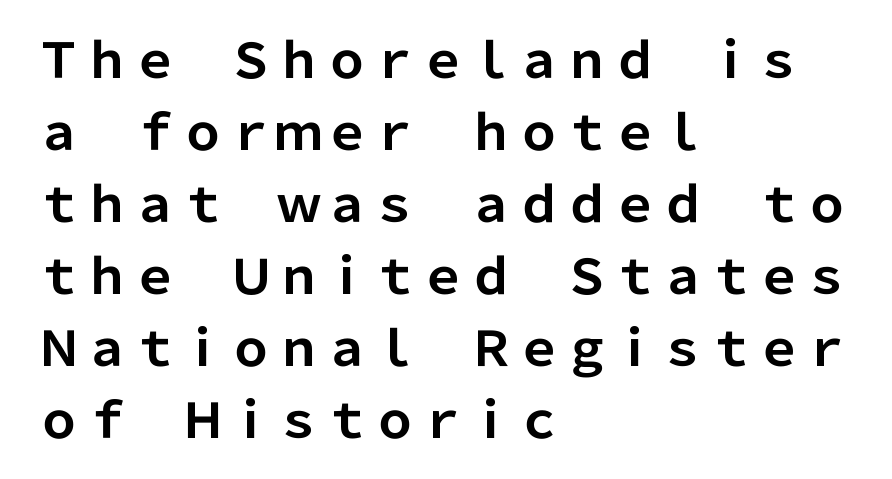
Q: Is the text bold? A: Yes.
Q: Is the text italic (slanted)? A: No, it is upright.
Q: Is the typeface a serif or a sans-serif typeface? A: Sans-serif.
Q: Is the text underlined? A: No.
Q: How is the paragraph aligned? A: Left-aligned.
Q: Is the spacing between letters normal or unusually wide? A: Normal.
Q: Is the spacing between lines tight, normal or loose? A: Normal.
Q: Width (condensed, normal, or wide)? A: Normal.
Q: Stroke contrast? A: Low.
Q: x-height? A: Medium.
Q: Monospaced? A: No.
